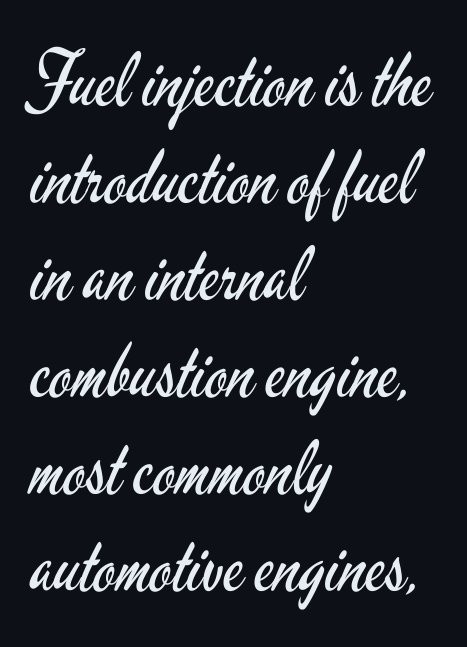
{"serif": "no", "bold": "no", "weight": "regular", "width": "condensed", "stroke_contrast": "low", "x_height": "small", "monospaced": "no", "underline": "no", "align": "left", "line_spacing": "normal", "line_spacing_ratio": 1.31, "letter_spacing": "normal", "letter_spacing_em": 0.0, "glyph_px": 74}
